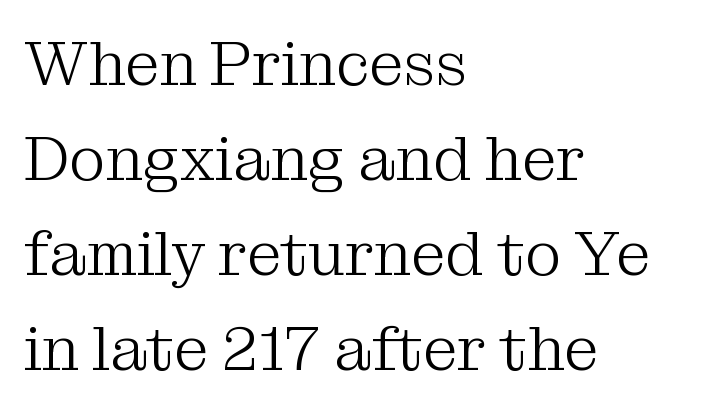
Is the stroke heavy? The answer is a plain regular-or-lighter. Whoever set this chose a conventional vertical rhythm. Character widths vary here, with narrow letters taking less room than wide ones. Where is the straight margin? On the left. Look at the bottom of the vertical strokes: they flare into serifs here. Style check: upright.
